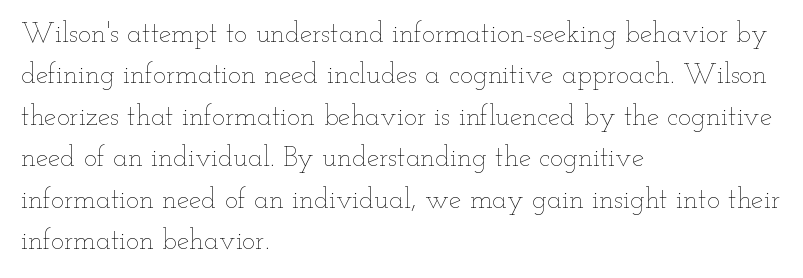
Q: Is the text bold? A: No.
Q: Is the text italic (slanted)? A: No, it is upright.
Q: Is the text underlined? A: No.
Q: How is the paragraph aligned? A: Left-aligned.
Q: Is the spacing between letters normal or unusually wide? A: Normal.
Q: Is the spacing between lines tight, normal or loose? A: Normal.
Q: Width (condensed, normal, or wide)? A: Wide.
Q: Stroke contrast? A: Low.
Q: x-height? A: Small.
Q: Monospaced? A: No.
